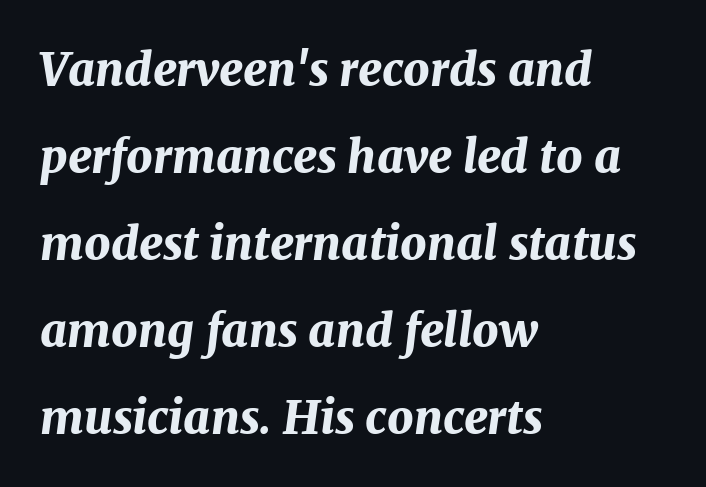
The letters are slanted; this is an italic face. Glance below the letters and you will spot only blank space. Horizontally, the lines are justified to the leading edge only. The letters advance in unequal steps, a hallmark of proportional type. Emphasis by weight is at full strength: bold.
